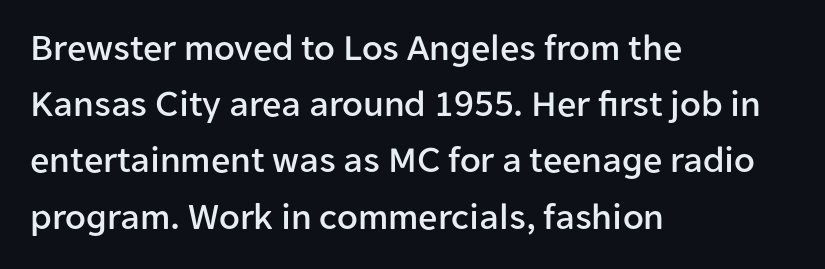
{"serif": "no", "italic": "no", "width": "normal", "stroke_contrast": "low", "x_height": "medium", "monospaced": "no", "underline": "no", "align": "left", "line_spacing": "normal", "line_spacing_ratio": 1.48, "letter_spacing": "normal", "letter_spacing_em": 0.0, "glyph_px": 38}
